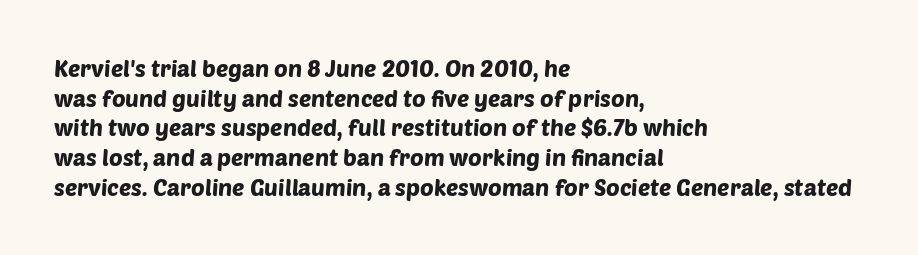
Leading matches the norm, producing a regular column. The passage is arranged the way most books set body copy — flush left. These lines keep a tight, regular rhythm from letter to letter. Underlining? Definitely not there.
